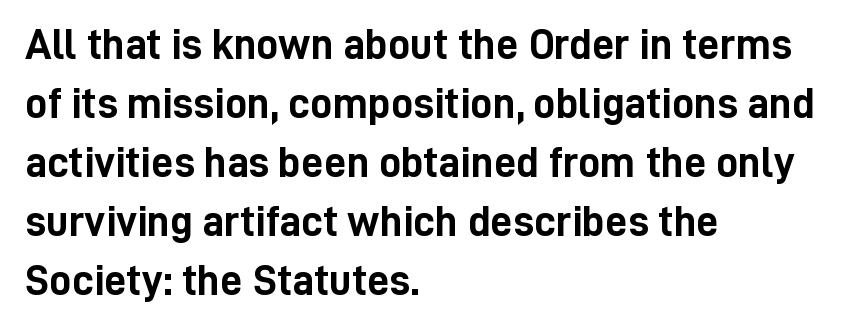
The image shows 44 px semibold, condensed sans-serif type, upright; set left-aligned, normal line spacing (1.34x), normal letter spacing, not underlined; low stroke contrast and a medium x-height.
